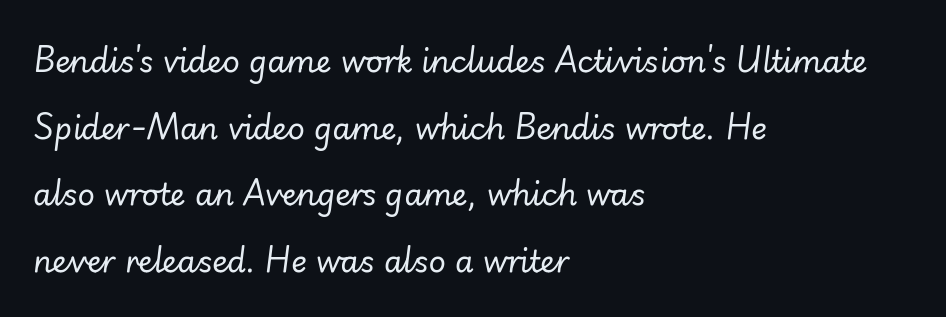
Q: Is the text bold? A: No.
Q: Is the text italic (slanted)? A: Yes, it leans right by about 7 degrees.
Q: Is the text underlined? A: No.
Q: How is the paragraph aligned? A: Left-aligned.
Q: Is the spacing between letters normal or unusually wide? A: Normal.
Q: Is the spacing between lines tight, normal or loose? A: Loose.
Q: Width (condensed, normal, or wide)? A: Normal.
Q: Stroke contrast? A: Low.
Q: x-height? A: Small.
Q: Monospaced? A: No.
